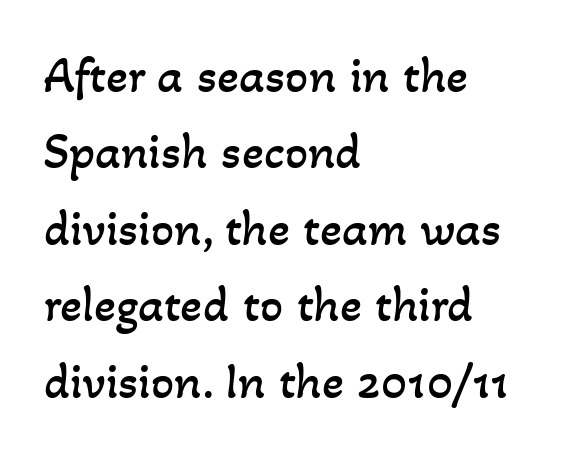
Q: Is the text bold? A: No.
Q: Is the text underlined? A: No.
Q: How is the paragraph aligned? A: Left-aligned.
Q: Is the spacing between letters normal or unusually wide? A: Normal.
Q: Is the spacing between lines tight, normal or loose? A: Normal.
Q: Width (condensed, normal, or wide)? A: Normal.
Q: Stroke contrast? A: Low.
Q: x-height? A: Small.
Q: Monospaced? A: No.
